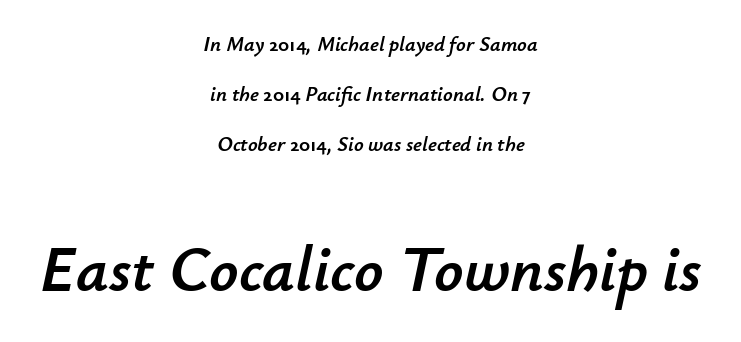
The image shows 64 px text type, italic (leaning right); set centered, loose line spacing (2.38x), normal letter spacing, not underlined; the second (bottom) block is 3.05x larger; low stroke contrast and a small x-height.
